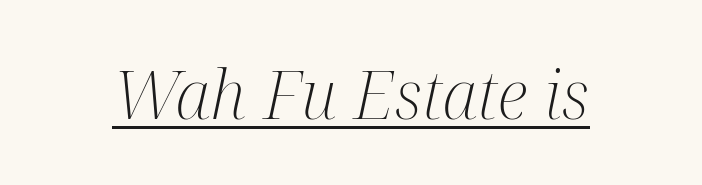
The image shows 68 px light, condensed serif type, italic (leaning right); set normal letter spacing, underlined; medium stroke contrast and a medium x-height.
